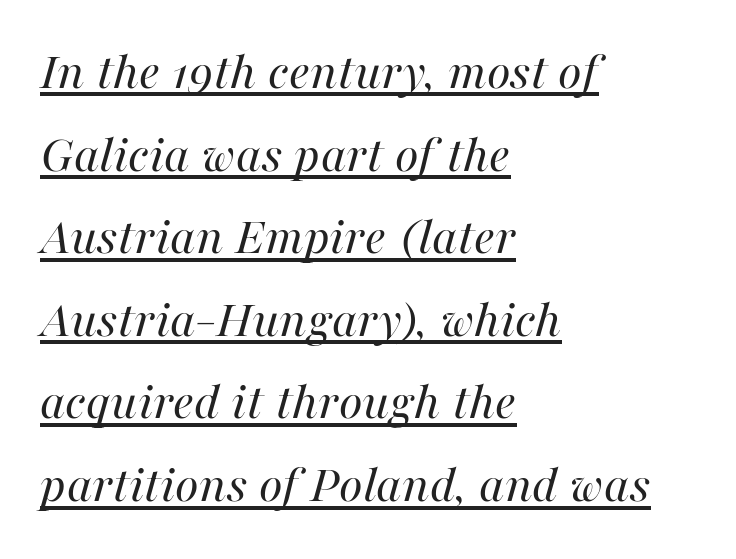
Q: Is the text bold? A: No.
Q: Is the text italic (slanted)? A: Yes, it leans right by about 16 degrees.
Q: Is the text underlined? A: Yes.
Q: How is the paragraph aligned? A: Left-aligned.
Q: Is the spacing between letters normal or unusually wide? A: Normal.
Q: Is the spacing between lines tight, normal or loose? A: Normal.
Q: Width (condensed, normal, or wide)? A: Normal.
Q: Stroke contrast? A: High.
Q: x-height? A: Medium.
Q: Monospaced? A: No.
